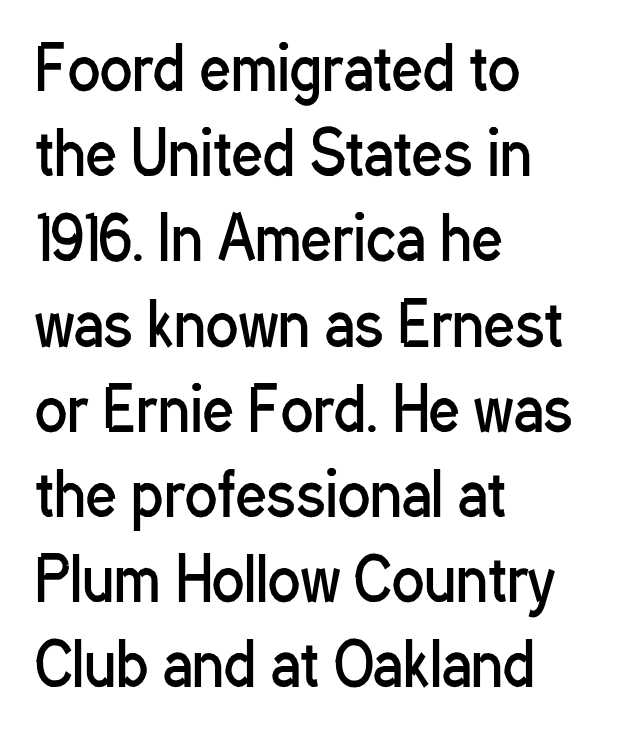
{"serif": "no", "italic": "no", "bold": "no", "weight": "regular", "width": "condensed", "stroke_contrast": "low", "x_height": "medium", "monospaced": "no", "underline": "no", "align": "left", "line_spacing": "normal", "line_spacing_ratio": 1.42, "letter_spacing": "normal", "letter_spacing_em": 0.0, "glyph_px": 60}
